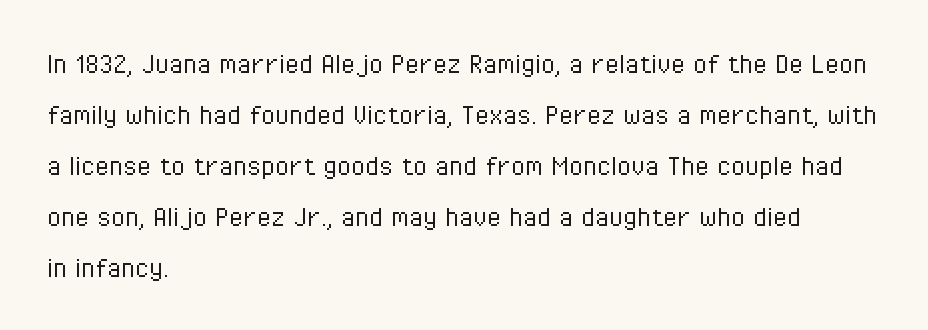
Q: Is the text bold? A: No.
Q: Is the text italic (slanted)? A: No, it is upright.
Q: Is the typeface a serif or a sans-serif typeface? A: Sans-serif.
Q: Is the text underlined? A: No.
Q: How is the paragraph aligned? A: Left-aligned.
Q: Is the spacing between letters normal or unusually wide? A: Normal.
Q: Is the spacing between lines tight, normal or loose? A: Normal.
Q: Width (condensed, normal, or wide)? A: Condensed.
Q: Stroke contrast? A: Low.
Q: x-height? A: Medium.
Q: Monospaced? A: No.
